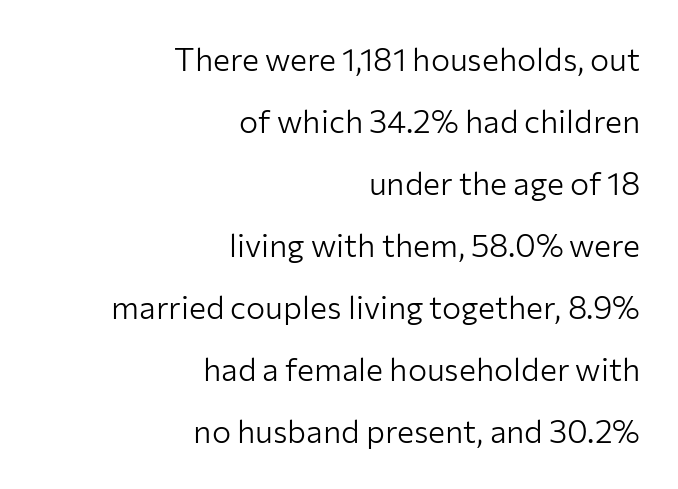
The image shows 32 px light sans-serif type, upright; set right-aligned, loose line spacing (1.94x), normal letter spacing, not underlined; low stroke contrast and a medium x-height.
